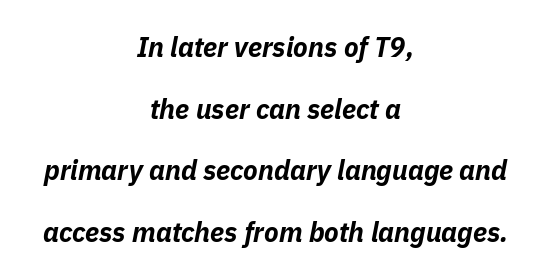
Q: Is the text bold? A: Yes.
Q: Is the text italic (slanted)? A: Yes, it leans right by about 11 degrees.
Q: Is the text underlined? A: No.
Q: How is the paragraph aligned? A: Centered.
Q: Is the spacing between letters normal or unusually wide? A: Normal.
Q: Is the spacing between lines tight, normal or loose? A: Loose.
